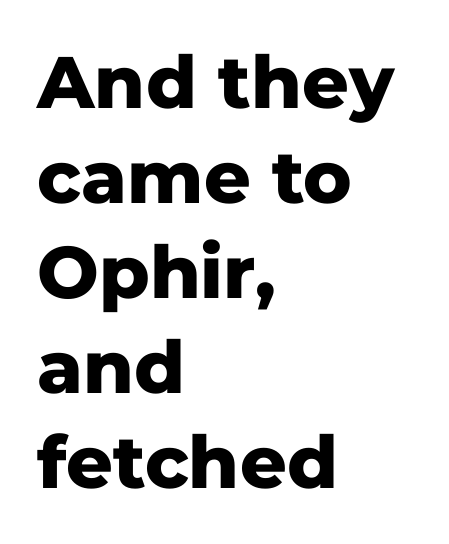
Q: Is the text bold? A: Yes.
Q: Is the text italic (slanted)? A: No, it is upright.
Q: Is the typeface a serif or a sans-serif typeface? A: Sans-serif.
Q: Is the text underlined? A: No.
Q: How is the paragraph aligned? A: Left-aligned.
Q: Is the spacing between letters normal or unusually wide? A: Normal.
Q: Is the spacing between lines tight, normal or loose? A: Normal.
Q: Width (condensed, normal, or wide)? A: Normal.
Q: Stroke contrast? A: Low.
Q: x-height? A: Medium.
Q: Monospaced? A: No.
